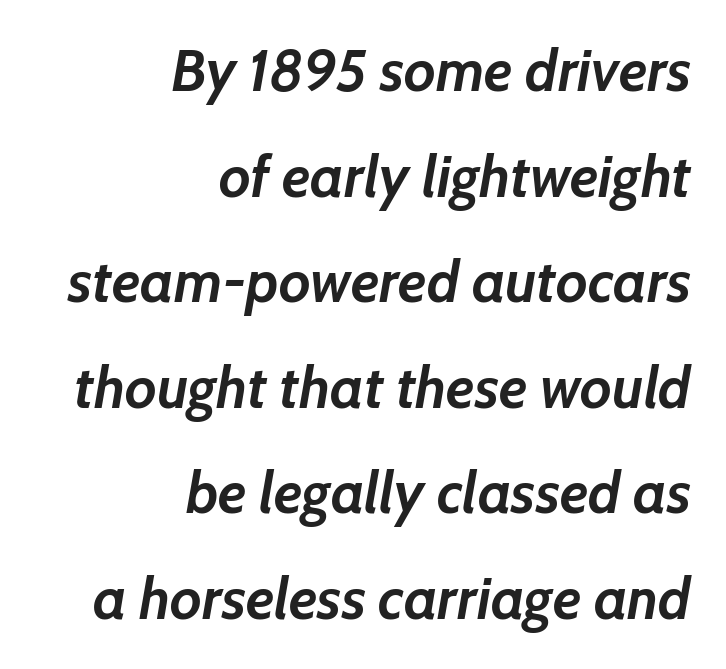
{"italic": "yes", "lean": "right", "slant_degrees": 7, "bold": "yes", "weight": "semibold", "width": "normal", "stroke_contrast": "low", "x_height": "medium", "monospaced": "no", "underline": "no", "align": "right", "line_spacing_ratio": 1.82, "letter_spacing": "normal", "letter_spacing_em": 0.0, "glyph_px": 58}
